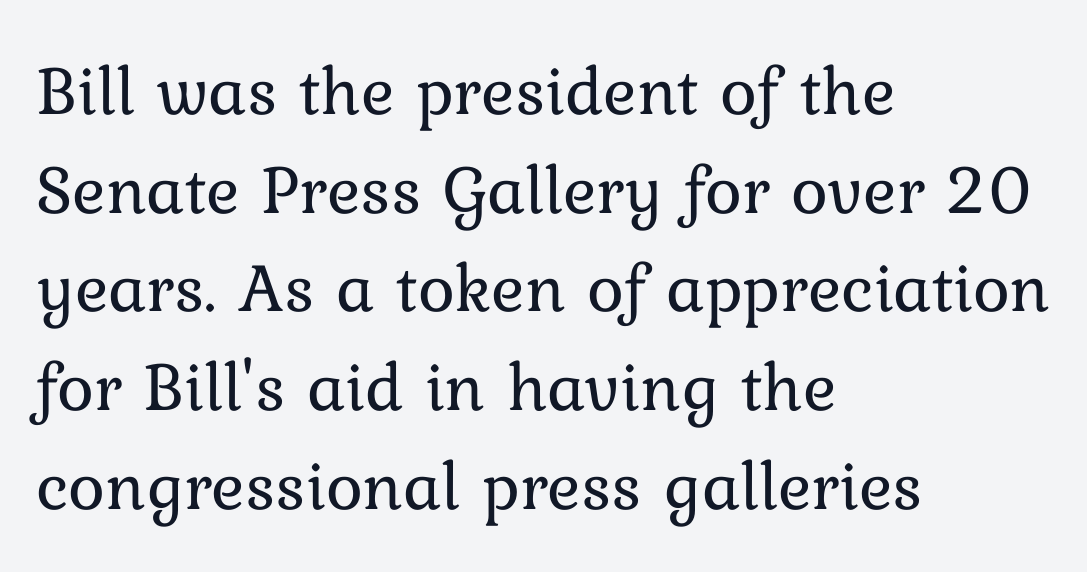
{"italic": "no", "bold": "no", "weight": "regular", "width": "normal", "stroke_contrast": "low", "x_height": "medium", "monospaced": "no", "underline": "no", "align": "left", "line_spacing": "normal", "line_spacing_ratio": 1.41, "letter_spacing": "normal", "letter_spacing_em": 0.0, "glyph_px": 70}
